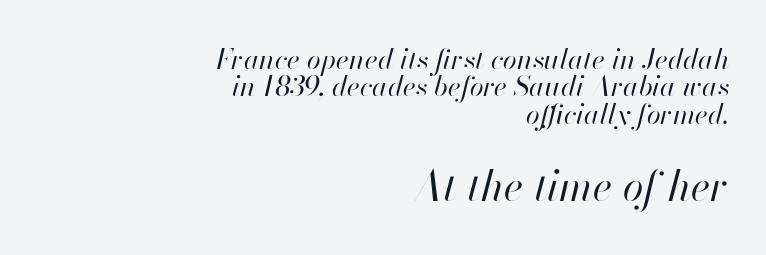
Q: Is the text bold? A: No.
Q: Is the text italic (slanted)? A: Yes, it leans right by about 13 degrees.
Q: Is the text underlined? A: No.
Q: How is the paragraph aligned? A: Right-aligned.
Q: Is the spacing between letters normal or unusually wide? A: Normal.
Q: Is the spacing between lines tight, normal or loose? A: Tight.
Q: Which block of text is set in a larger size, the first (top) or the second (bottom)? A: The second (bottom) one.
Q: Width (condensed, normal, or wide)? A: Normal.
Q: Stroke contrast? A: High.
Q: x-height? A: Small.
Q: Monospaced? A: No.
